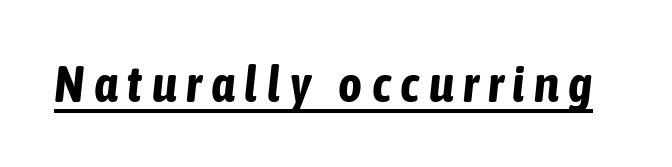
Q: Is the text bold? A: Yes.
Q: Is the text italic (slanted)? A: Yes, it leans right by about 6 degrees.
Q: Is the text underlined? A: Yes.
Q: Width (condensed, normal, or wide)? A: Condensed.
Q: Stroke contrast? A: Low.
Q: x-height? A: Medium.
Q: Monospaced? A: No.
